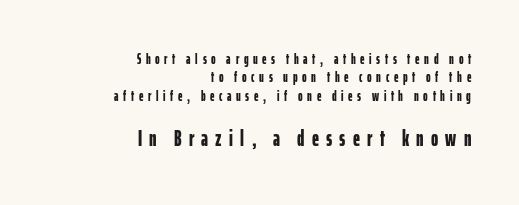
The image shows 22 px bold type, upright; set right-aligned, normal line spacing (1.32x), unusually wide letter spacing (+0.33 em), not underlined; the second (bottom) block is 1.57x larger.
